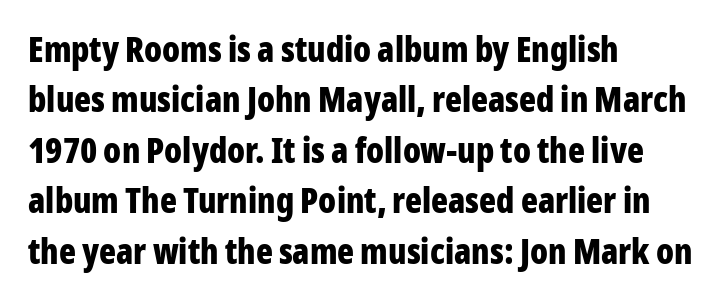
The image shows 35 px bold, condensed sans-serif type, upright; set left-aligned, normal line spacing (1.44x), normal letter spacing, not underlined; low stroke contrast and a medium x-height.
